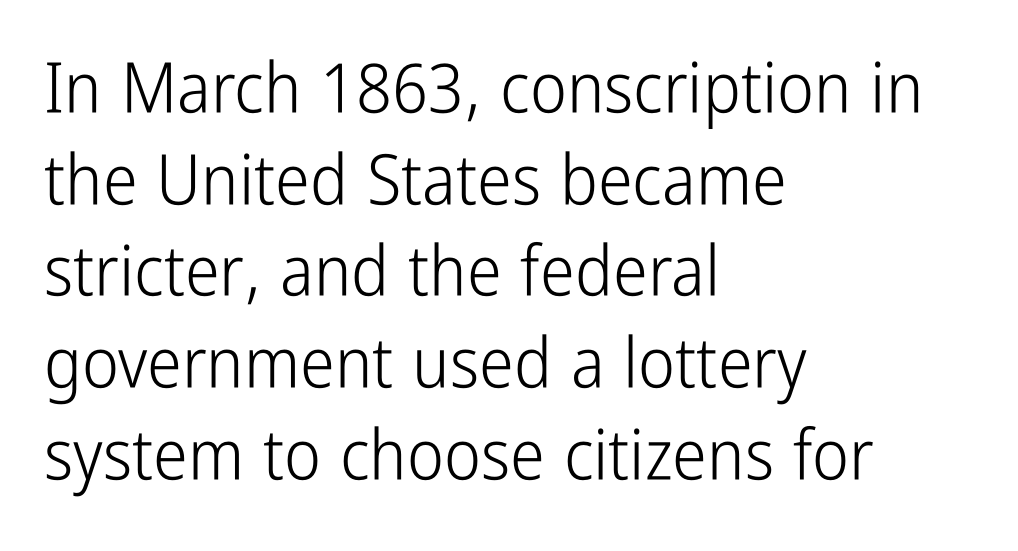
Q: Is the text bold? A: No.
Q: Is the text italic (slanted)? A: No, it is upright.
Q: Is the typeface a serif or a sans-serif typeface? A: Sans-serif.
Q: Is the text underlined? A: No.
Q: How is the paragraph aligned? A: Left-aligned.
Q: Is the spacing between letters normal or unusually wide? A: Normal.
Q: Is the spacing between lines tight, normal or loose? A: Normal.
Q: Width (condensed, normal, or wide)? A: Condensed.
Q: Stroke contrast? A: Low.
Q: x-height? A: Medium.
Q: Monospaced? A: No.
